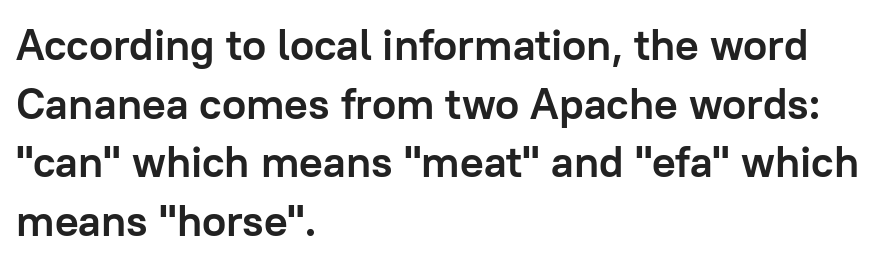
Q: Is the text bold? A: Yes.
Q: Is the text italic (slanted)? A: No, it is upright.
Q: Is the typeface a serif or a sans-serif typeface? A: Sans-serif.
Q: Is the text underlined? A: No.
Q: How is the paragraph aligned? A: Left-aligned.
Q: Is the spacing between letters normal or unusually wide? A: Normal.
Q: Is the spacing between lines tight, normal or loose? A: Normal.
Q: Width (condensed, normal, or wide)? A: Normal.
Q: Stroke contrast? A: Low.
Q: x-height? A: Medium.
Q: Monospaced? A: No.
